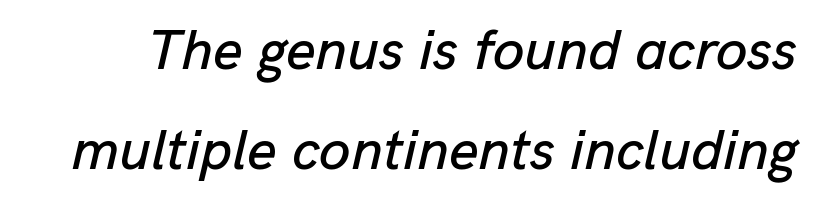
You could not count columns in this text — the font is proportionally spaced. You could call the tracking neutral — neither tight nor loose. The face used here has a pronounced slope to its letters. Decoration check: the copy has no underline.
